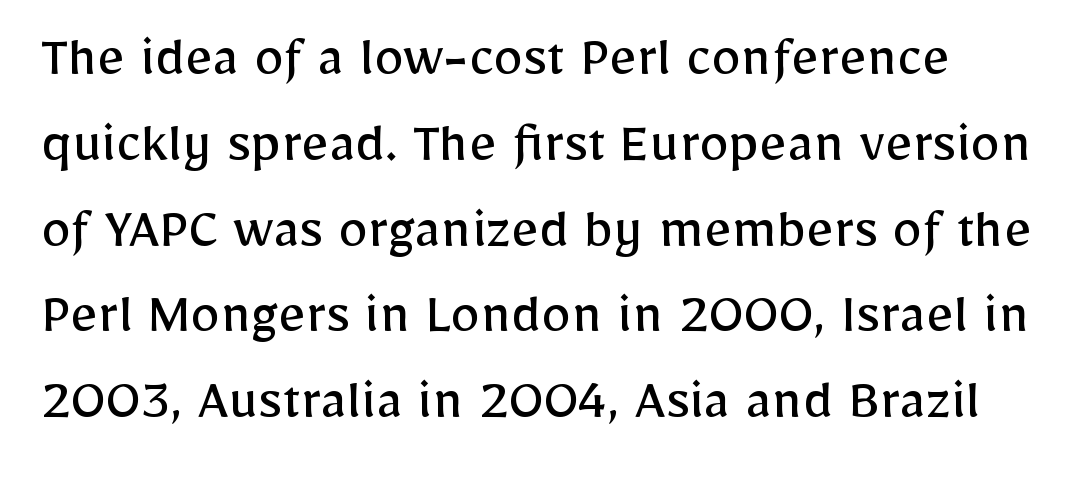
Q: Is the text bold? A: No.
Q: Is the text italic (slanted)? A: No, it is upright.
Q: Is the typeface a serif or a sans-serif typeface? A: Sans-serif.
Q: Is the text underlined? A: No.
Q: Is the spacing between letters normal or unusually wide? A: Normal.
Q: Is the spacing between lines tight, normal or loose? A: Normal.
Q: Width (condensed, normal, or wide)? A: Normal.
Q: Stroke contrast? A: Low.
Q: x-height? A: Medium.
Q: Monospaced? A: No.
